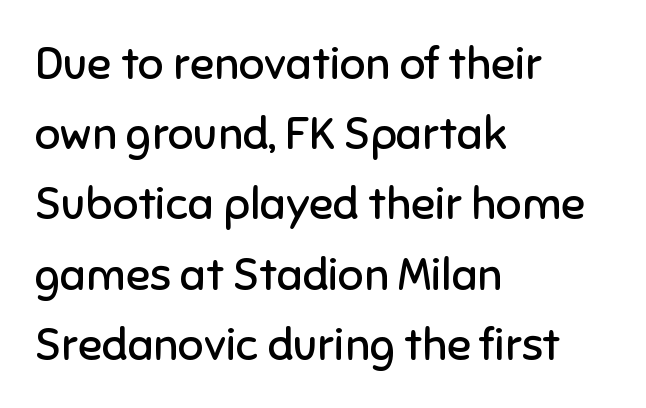
{"serif": "no", "italic": "no", "bold": "no", "weight": "regular", "width": "normal", "stroke_contrast": "low", "x_height": "medium", "monospaced": "no", "underline": "no", "align": "left", "line_spacing": "normal", "line_spacing_ratio": 1.56, "letter_spacing": "normal", "letter_spacing_em": 0.0, "glyph_px": 45}
